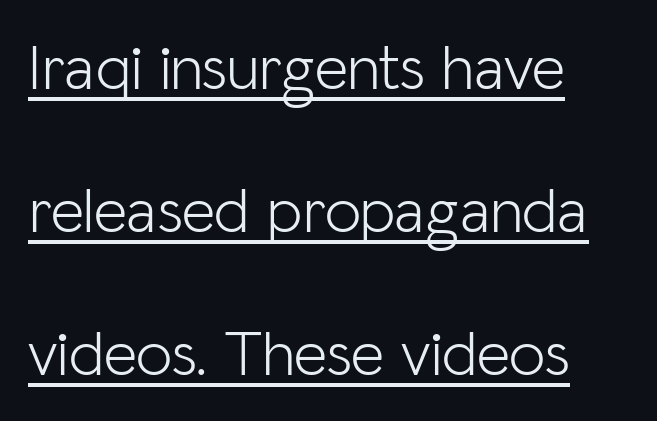
{"serif": "no", "italic": "no", "bold": "no", "weight": "light", "width": "normal", "stroke_contrast": "low", "x_height": "medium", "monospaced": "no", "underline": "yes", "align": "left", "line_spacing": "loose", "line_spacing_ratio": 2.2, "letter_spacing": "normal", "letter_spacing_em": 0.0, "glyph_px": 65}
